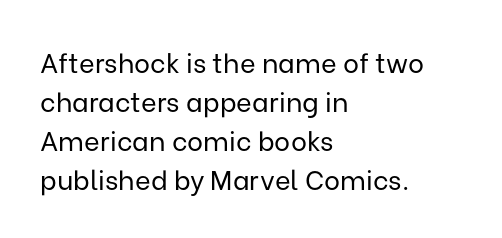
{"italic": "no", "bold": "no", "underline": "no", "align": "left", "line_spacing": "normal", "line_spacing_ratio": 1.44, "letter_spacing": "normal", "letter_spacing_em": 0.0, "glyph_px": 27}
